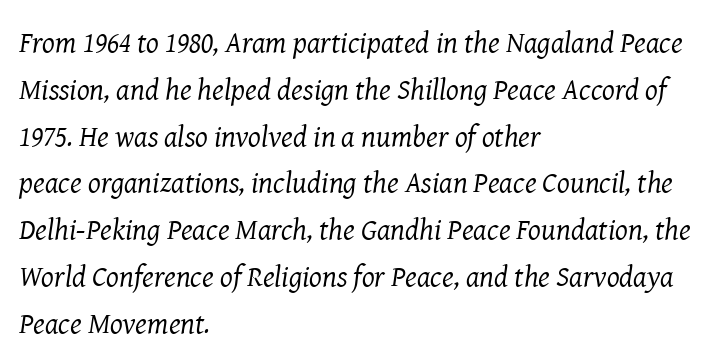
Q: Is the text bold? A: No.
Q: Is the text italic (slanted)? A: Yes, it leans right by about 8 degrees.
Q: Is the typeface a serif or a sans-serif typeface? A: Serif.
Q: Is the text underlined? A: No.
Q: How is the paragraph aligned? A: Left-aligned.
Q: Is the spacing between letters normal or unusually wide? A: Normal.
Q: Is the spacing between lines tight, normal or loose? A: Normal.
Q: Width (condensed, normal, or wide)? A: Normal.
Q: Stroke contrast? A: Medium.
Q: x-height? A: Medium.
Q: Monospaced? A: No.
